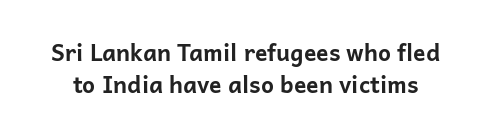
{"italic": "no", "bold": "yes", "underline": "no", "line_spacing": "normal", "line_spacing_ratio": 1.41, "letter_spacing": "normal", "letter_spacing_em": 0.0, "glyph_px": 23}
